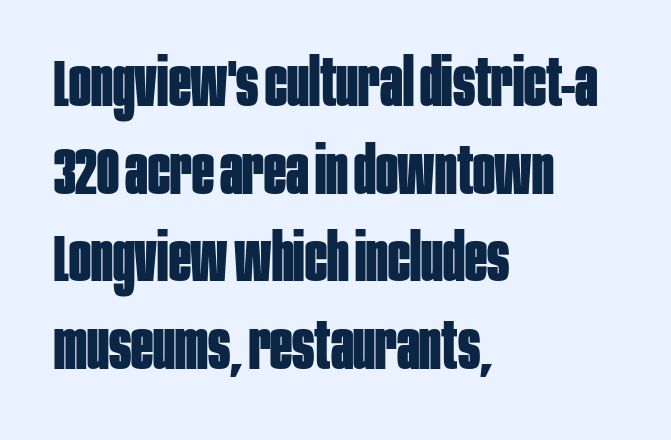
Q: Is the text bold? A: Yes.
Q: Is the text italic (slanted)? A: No, it is upright.
Q: Is the typeface a serif or a sans-serif typeface? A: Sans-serif.
Q: Is the text underlined? A: No.
Q: How is the paragraph aligned? A: Left-aligned.
Q: Is the spacing between letters normal or unusually wide? A: Normal.
Q: Is the spacing between lines tight, normal or loose? A: Normal.
Q: Width (condensed, normal, or wide)? A: Condensed.
Q: Stroke contrast? A: Low.
Q: x-height? A: Large.
Q: Monospaced? A: No.
